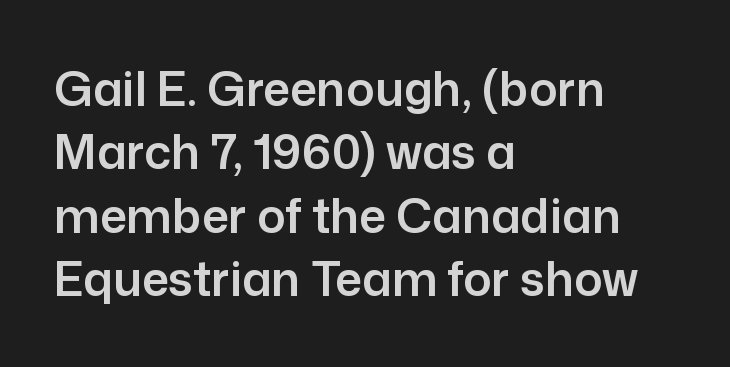
The line-height multiplier appears to be the usual default. Characters remain perfectly vertical along every line. The font family rendered here belongs to the sans-serif group. All the whitespace from short lines collects on the right. Descenders hang freely into open space.
